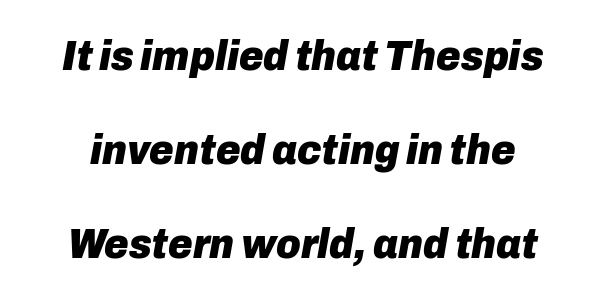
The image shows 42 px heavy type, italic (leaning right); set loose line spacing (2.24x), normal letter spacing, not underlined; low stroke contrast and a medium x-height.
